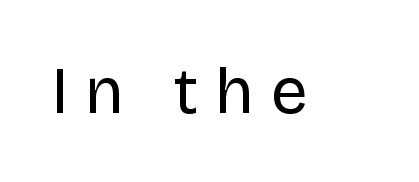
{"serif": "no", "italic": "no", "bold": "no", "weight": "regular", "width": "normal", "stroke_contrast": "low", "x_height": "large", "monospaced": "no", "underline": "no", "letter_spacing": "wide", "letter_spacing_em": 0.25, "glyph_px": 66}
